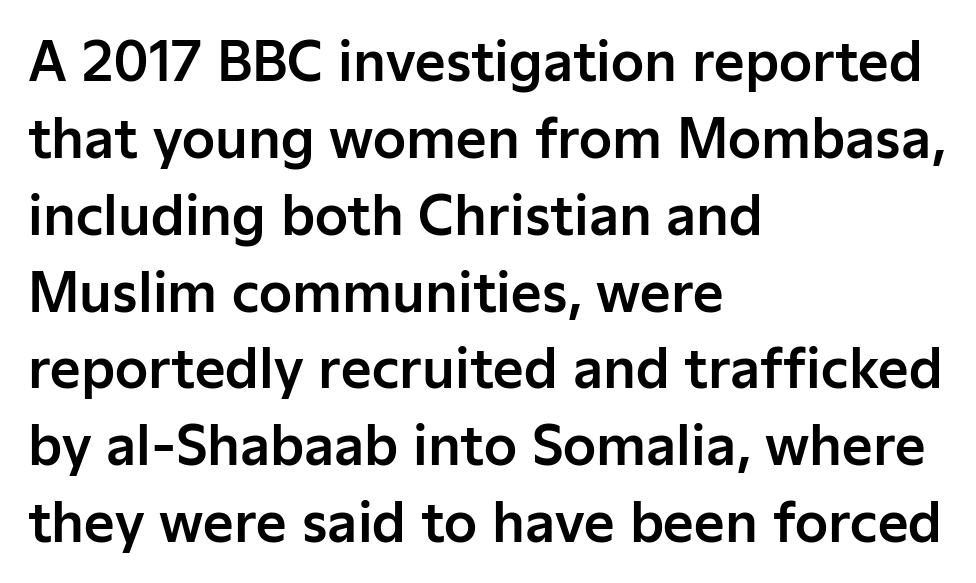
The image shows 53 px sans-serif type, upright; set left-aligned, normal line spacing (1.45x), normal letter spacing, not underlined; low stroke contrast and a medium x-height.
